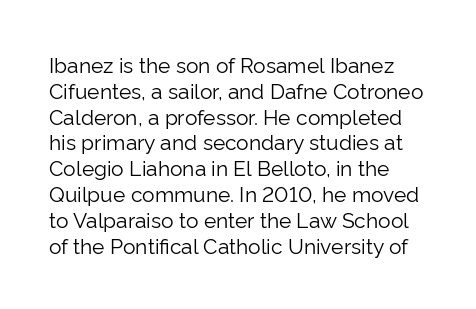
The image shows 21 px text type, upright; set line spacing 1.23x, normal letter spacing, not underlined.
